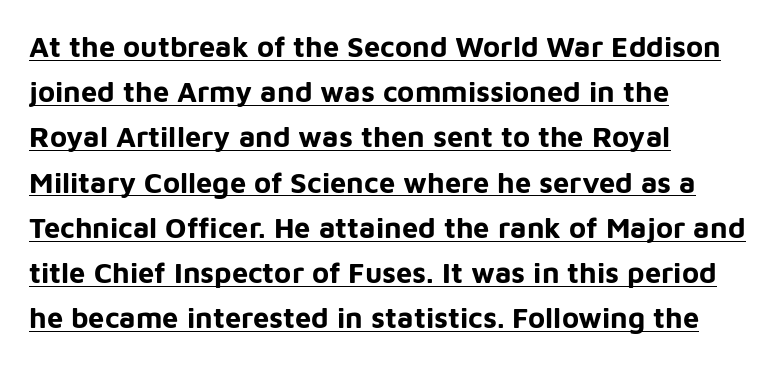
The designer went with a sans here, leaving each stem footless. The specimen reads as upright at a glance. Caption: lettering with a line underneath. I'd describe the lettering as bold — thick and assertive. The rendering uses a moderate line-height, typical for paragraphs. The text block is weighted toward the left margin, trailing off unevenly rightward.
